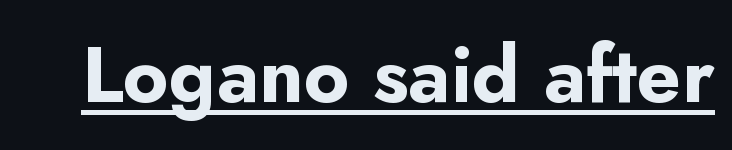
The passage shown is typed in a proportional face where columns would drift. Decoration check: the copy is underlined. The letters carry no serifs — their stems end cleanly without finishing strokes. Stroke thickness is high; the sample reads as a true bold. The passage shown has conventional tracking throughout. The typography opts for an upright posture over an oblique one.
